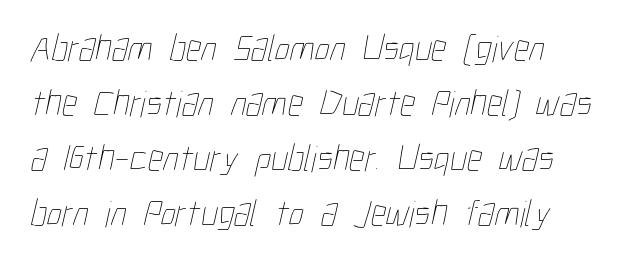
Q: Is the text bold? A: No.
Q: Is the text underlined? A: No.
Q: How is the paragraph aligned? A: Left-aligned.
Q: Is the spacing between letters normal or unusually wide? A: Normal.
Q: Is the spacing between lines tight, normal or loose? A: Normal.
Q: Width (condensed, normal, or wide)? A: Condensed.
Q: Stroke contrast? A: Low.
Q: x-height? A: Medium.
Q: Monospaced? A: No.
